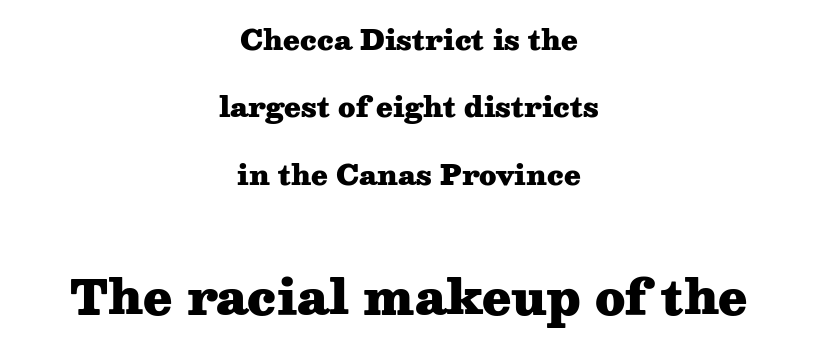
The letters stand upright; this is a roman face. How would I describe the line gaps? Wide and relaxed. Is this a fixed-width face? No — the glyphs have proportional, varying widths. These lines are centered, leaving both edges ragged. Clear beneath every line of the passage. Scale increases going downward across the two blocks.
